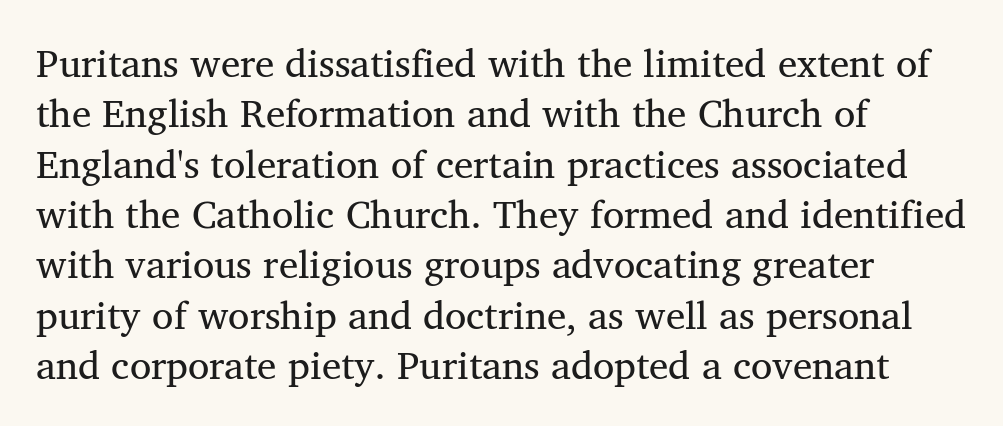
Q: Is the text bold? A: No.
Q: Is the typeface a serif or a sans-serif typeface? A: Serif.
Q: Is the text underlined? A: No.
Q: How is the paragraph aligned? A: Left-aligned.
Q: Is the spacing between letters normal or unusually wide? A: Normal.
Q: Is the spacing between lines tight, normal or loose? A: Normal.
Q: Width (condensed, normal, or wide)? A: Normal.
Q: Stroke contrast? A: Medium.
Q: x-height? A: Medium.
Q: Monospaced? A: No.
